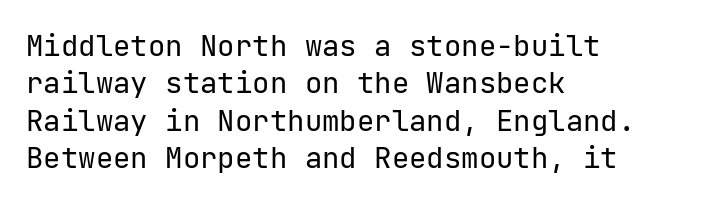
{"serif": "no", "italic": "no", "bold": "no", "weight": "regular", "width": "normal", "stroke_contrast": "low", "x_height": "medium", "underline": "no", "align": "left", "line_spacing": "normal", "line_spacing_ratio": 1.29, "letter_spacing": "normal", "letter_spacing_em": 0.0, "glyph_px": 29}
